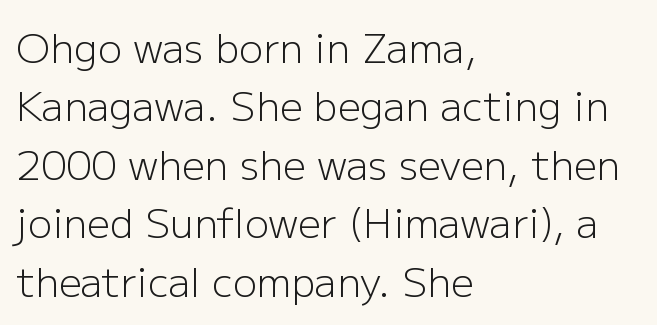
Every character sits straight up, as roman type does. The face used here is proportionally spaced, like ordinary book or web type. Weight class: somewhere from thin through regular. Does the leading feel generous? No, just average.
